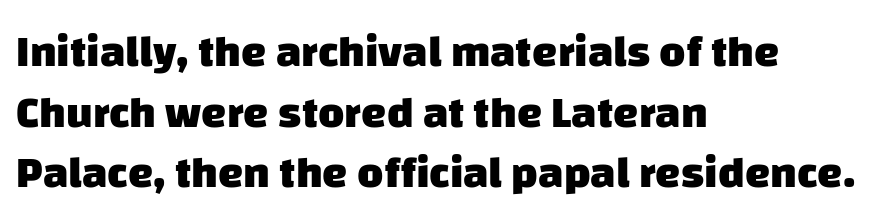
Q: Is the text bold? A: Yes.
Q: Is the typeface a serif or a sans-serif typeface? A: Sans-serif.
Q: Is the text underlined? A: No.
Q: How is the paragraph aligned? A: Left-aligned.
Q: Is the spacing between letters normal or unusually wide? A: Normal.
Q: Is the spacing between lines tight, normal or loose? A: Normal.
Q: Width (condensed, normal, or wide)? A: Normal.
Q: Stroke contrast? A: Low.
Q: x-height? A: Large.
Q: Monospaced? A: No.
